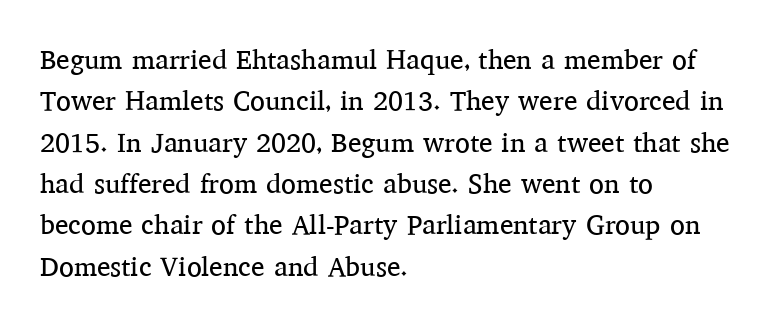
In terms of leading, this rendering sits right in the middle. The lettering stays uniformly vertical, giving the passage a roman look. Decoration check: the copy has no underline. The passage shown is not bold in any degree. How are the letters spaced? Ordinarily, with no added tracking.
